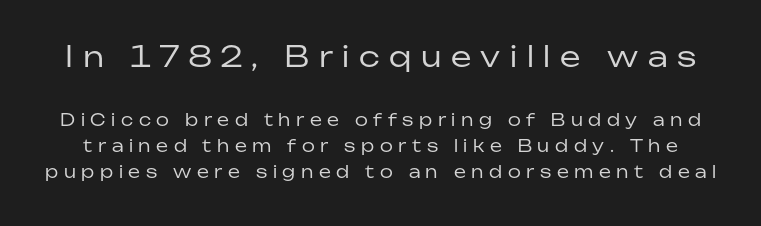
The image shows 29 px regular-weight sans-serif type, upright; set normal line spacing (1.54x), unusually wide letter spacing (+0.33 em), not underlined; the first (top) block is 1.71x larger; low stroke contrast and a medium x-height.
